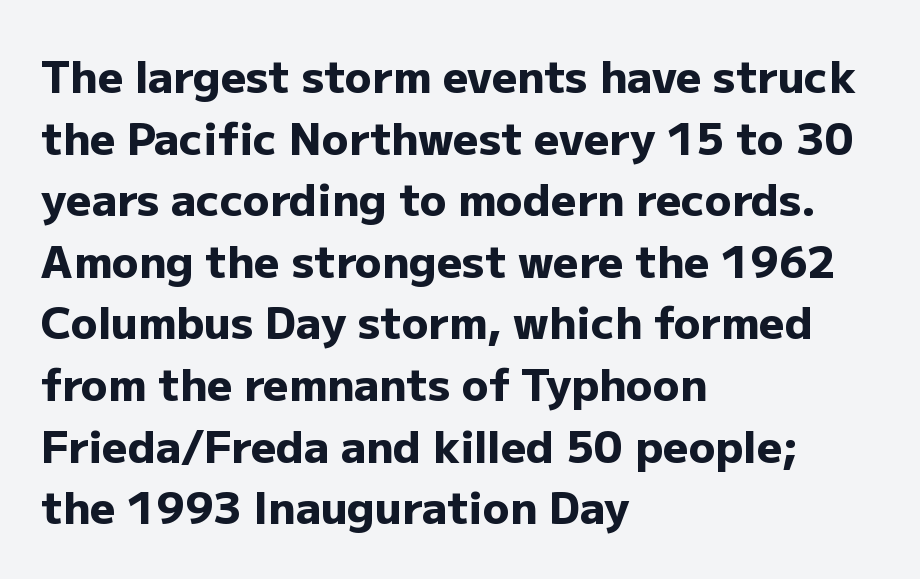
Nope, no serifs anywhere on these letters. This block has exactly the height ordinary leading produces. It's the straight-up-and-down kind of type. Weight check: bold — yes, fully. Looks like regular typesetting: each glyph gets only the width it needs.
